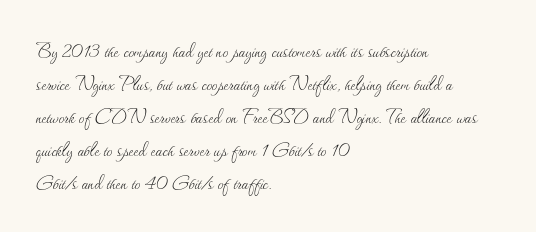
Q: Is the text bold? A: No.
Q: Is the text italic (slanted)? A: Yes.
Q: Is the text underlined? A: No.
Q: How is the paragraph aligned? A: Left-aligned.
Q: Is the spacing between letters normal or unusually wide? A: Normal.
Q: Is the spacing between lines tight, normal or loose? A: Normal.
